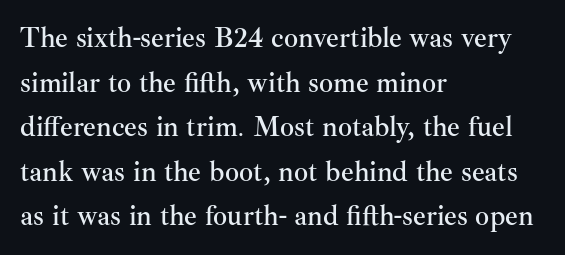
Plain, unruled lines of type. Words appear dense and cohesive because spacing is normal. Typographically, this falls in the serif category. Reading down the block, your eye returns to a fixed left position each line. Note the varied advance widths — an 'i' is clearly narrower than an 'm'.
